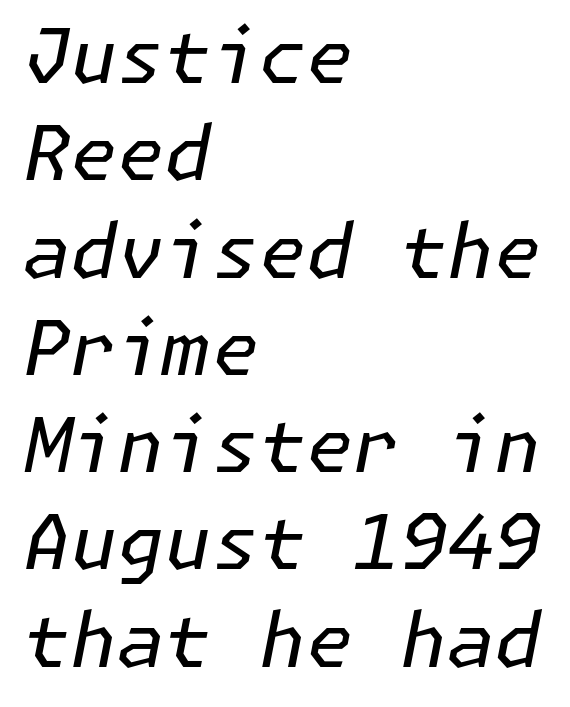
{"italic": "yes", "lean": "right", "slant_degrees": 11, "bold": "no", "weight": "regular", "width": "normal", "stroke_contrast": "low", "x_height": "medium", "underline": "no", "align": "left", "line_spacing": "normal", "line_spacing_ratio": 1.28, "letter_spacing": "normal", "letter_spacing_em": 0.0, "glyph_px": 76}
